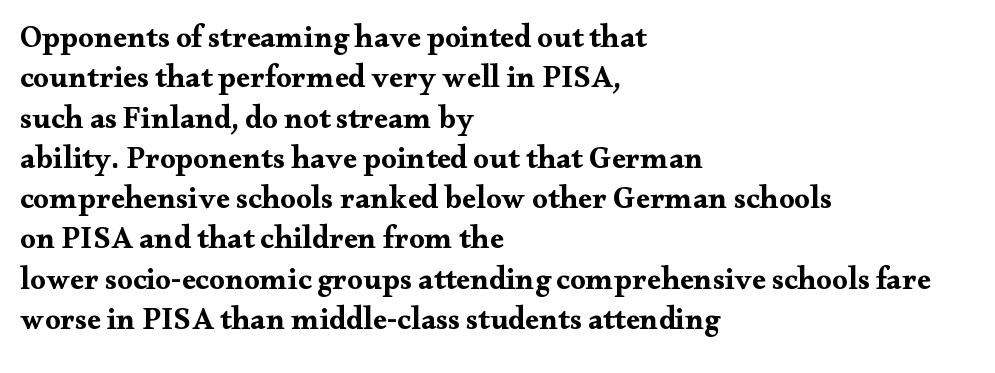
Posture: vertical. Think of a printed novel: that variable character pitch is what you see here. The passage is arranged the way most books set body copy — flush left. Heavy, bold letterforms.
